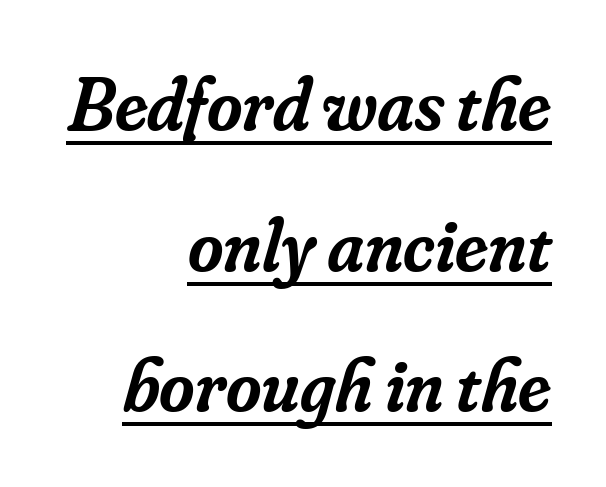
{"serif": "yes", "italic": "yes", "lean": "right", "slant_degrees": 16, "bold": "semi", "weight": "semibold", "width": "normal", "stroke_contrast": "low", "x_height": "small", "monospaced": "no", "underline": "yes", "align": "right", "line_spacing_ratio": 1.85, "letter_spacing": "normal", "letter_spacing_em": 0.0, "glyph_px": 76}
